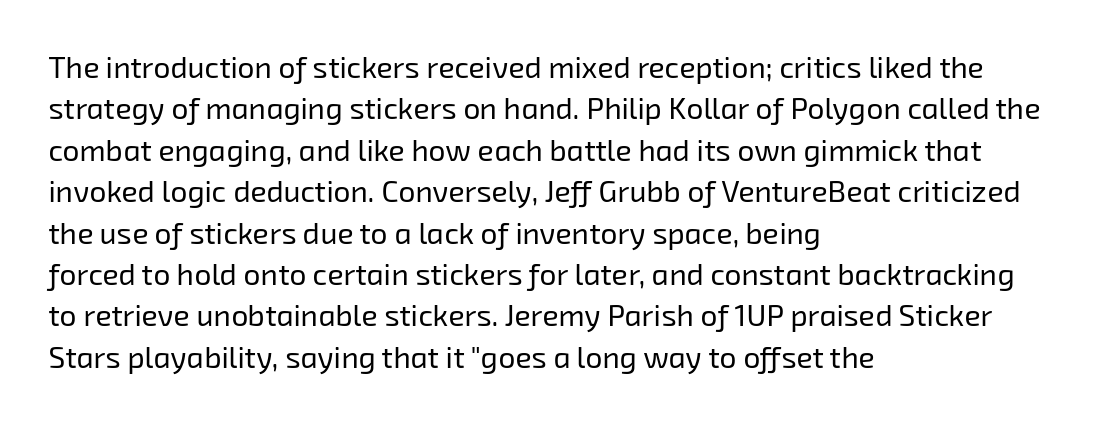
The image shows 30 px regular-weight sans-serif type; set left-aligned, normal line spacing (1.38x), normal letter spacing, not underlined; low stroke contrast and a medium x-height.
